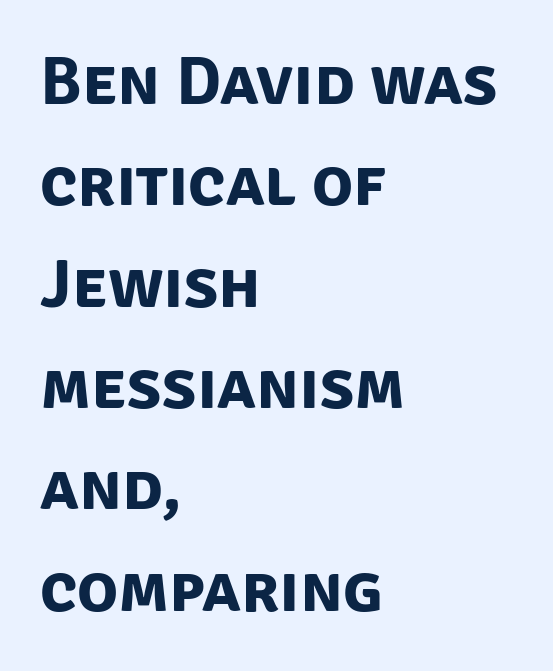
Any mark beneath the type? The region is blank. The type family on display is of the sans-serif kind. The passage shown is typed in a proportional face where columns would drift. The gaps between neighbouring characters are ordinary and unremarkable. Horizontal bands of white between lines are of average thickness.
